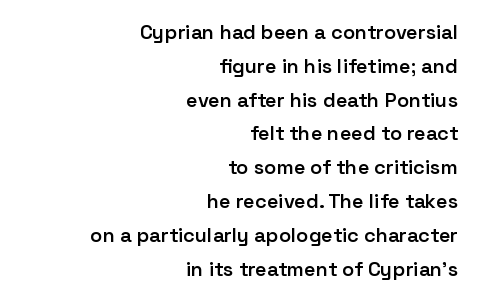
Q: Is the text bold? A: Semi-bold.
Q: Is the text italic (slanted)? A: No, it is upright.
Q: Is the text underlined? A: No.
Q: How is the paragraph aligned? A: Right-aligned.
Q: Is the spacing between letters normal or unusually wide? A: Normal.
Q: Is the spacing between lines tight, normal or loose? A: Normal.
